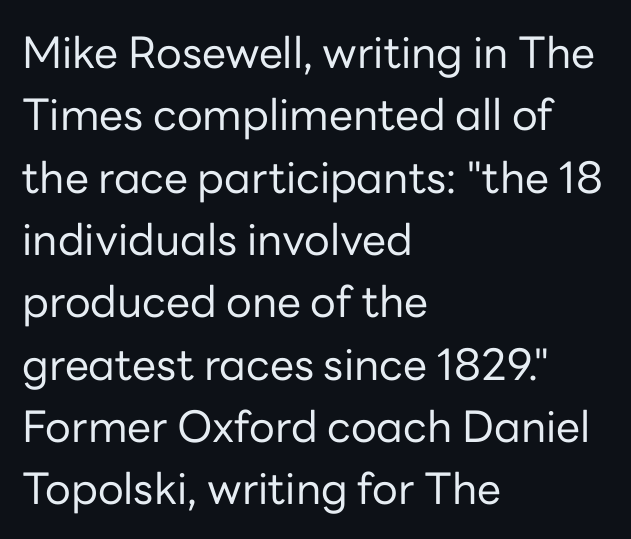
Q: Is the text bold? A: No.
Q: Is the text italic (slanted)? A: No, it is upright.
Q: Is the typeface a serif or a sans-serif typeface? A: Sans-serif.
Q: Is the text underlined? A: No.
Q: How is the paragraph aligned? A: Left-aligned.
Q: Is the spacing between letters normal or unusually wide? A: Normal.
Q: Is the spacing between lines tight, normal or loose? A: Normal.
Q: Width (condensed, normal, or wide)? A: Normal.
Q: Stroke contrast? A: Low.
Q: x-height? A: Medium.
Q: Monospaced? A: No.
